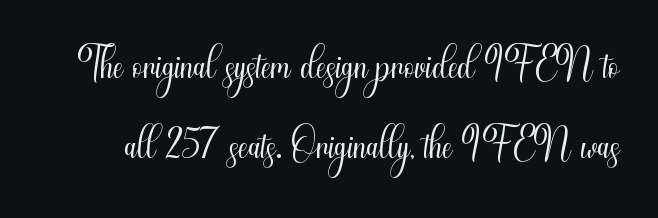
Q: Is the text bold? A: No.
Q: Is the text italic (slanted)? A: Yes.
Q: Is the typeface a serif or a sans-serif typeface? A: Sans-serif.
Q: Is the text underlined? A: No.
Q: Is the spacing between letters normal or unusually wide? A: Normal.
Q: Is the spacing between lines tight, normal or loose? A: Normal.
Q: Width (condensed, normal, or wide)? A: Condensed.
Q: Stroke contrast? A: Medium.
Q: x-height? A: Small.
Q: Monospaced? A: No.
